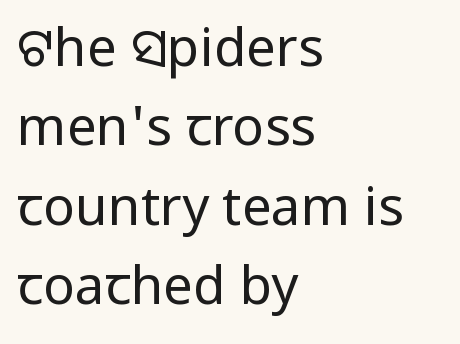
Stroke mass is kept to a normal reading level or below. In terms of letterspacing, this is plain default setting. A classic flush-left, rag-right setting is used for this passage. What's the leading like? Ordinary, nothing unusual.
